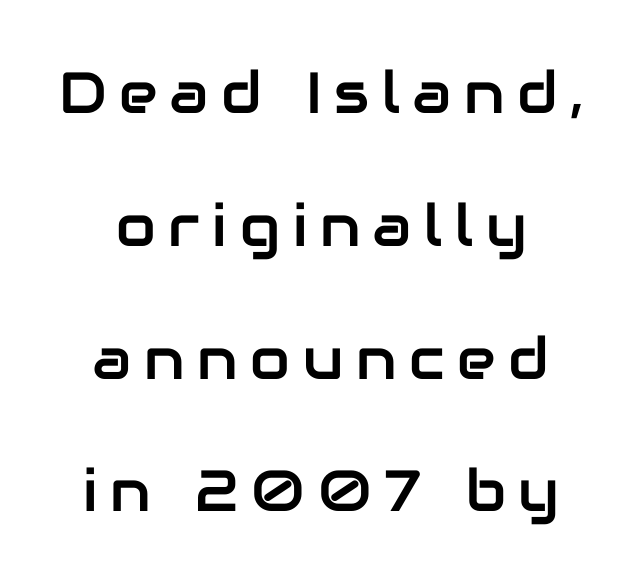
The letters carry no serifs — their stems end cleanly without finishing strokes. This sample has the flowing, uneven cadence of proportional lettering. The space between consecutive lines is lavish. Plain, unruled lines of type. Style check: upright. You could only call the tracking loose — the letters float apart.
